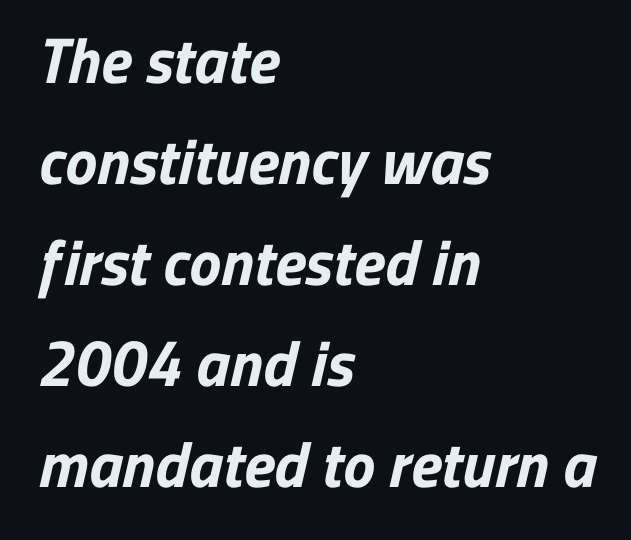
Q: Is the text bold? A: Yes.
Q: Is the typeface a serif or a sans-serif typeface? A: Sans-serif.
Q: Is the text underlined? A: No.
Q: How is the paragraph aligned? A: Left-aligned.
Q: Is the spacing between letters normal or unusually wide? A: Normal.
Q: Is the spacing between lines tight, normal or loose? A: Normal.
Q: Width (condensed, normal, or wide)? A: Normal.
Q: Stroke contrast? A: Low.
Q: x-height? A: Medium.
Q: Monospaced? A: No.
